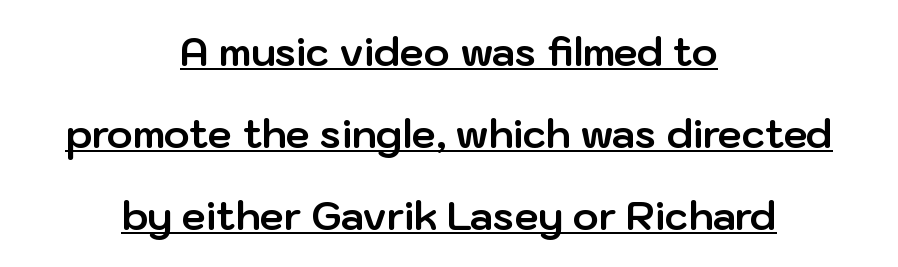
Q: Is the text bold? A: Yes.
Q: Is the text italic (slanted)? A: No, it is upright.
Q: Is the typeface a serif or a sans-serif typeface? A: Sans-serif.
Q: Is the text underlined? A: Yes.
Q: How is the paragraph aligned? A: Centered.
Q: Is the spacing between letters normal or unusually wide? A: Normal.
Q: Is the spacing between lines tight, normal or loose? A: Loose.
Q: Width (condensed, normal, or wide)? A: Normal.
Q: Stroke contrast? A: Low.
Q: x-height? A: Medium.
Q: Monospaced? A: No.
